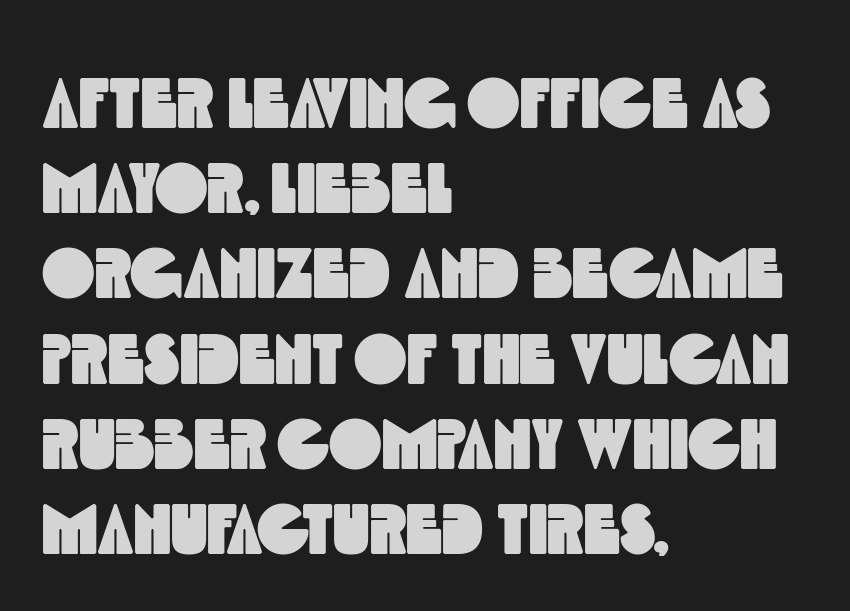
The image shows 71 px condensed sans-serif type; set left-aligned, line spacing 1.2x, normal letter spacing, not underlined; a large x-height.
